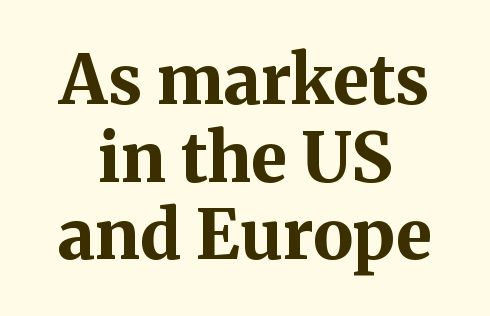
{"serif": "yes", "italic": "no", "bold": "yes", "weight": "bold", "width": "normal", "stroke_contrast": "medium", "x_height": "medium", "monospaced": "no", "underline": "no", "align": "center", "line_spacing": "tight", "line_spacing_ratio": 1.14, "letter_spacing": "normal", "letter_spacing_em": 0.0, "glyph_px": 68}
